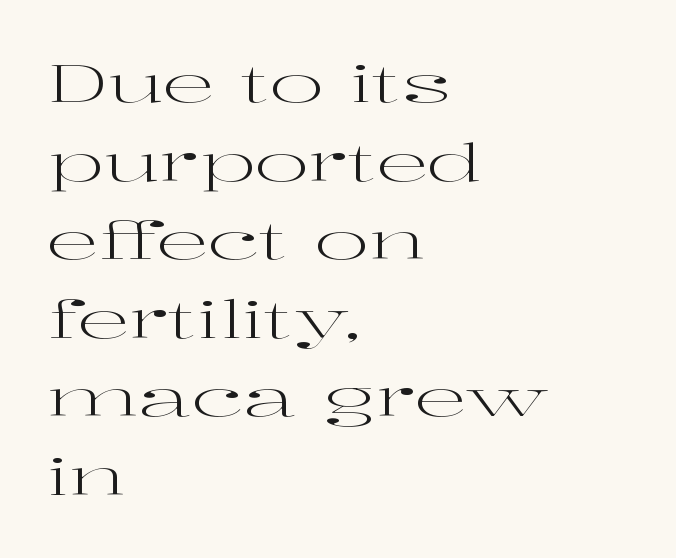
Upright lettering throughout. Left-aligned paragraph, ragged on the right. Weight: regular or lighter. There is no visible air inserted between adjacent glyphs. Horizontal bands of white between lines are of average thickness. The passage shown is not underscored anywhere.
